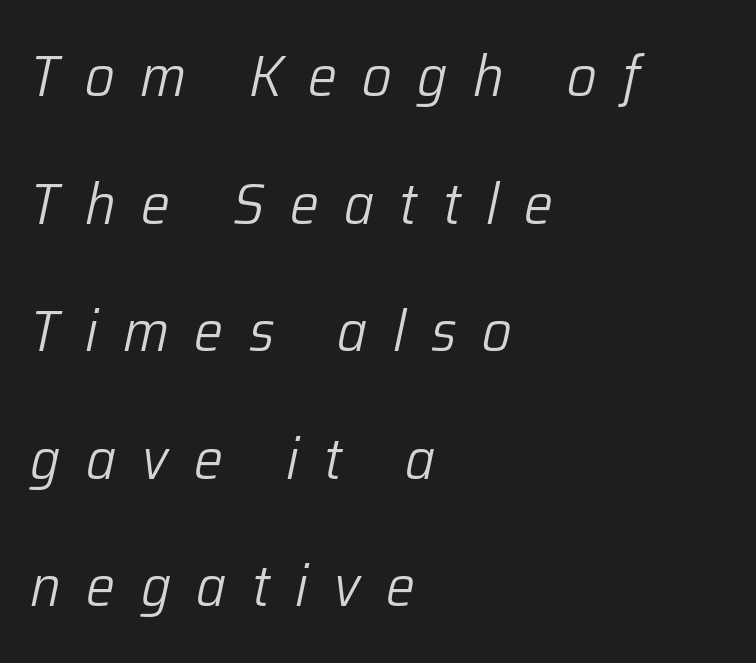
{"italic": "yes", "lean": "right", "slant_degrees": 12, "bold": "no", "weight": "light", "width": "normal", "stroke_contrast": "low", "x_height": "medium", "monospaced": "no", "underline": "no", "align": "left", "line_spacing": "loose", "line_spacing_ratio": 2.2, "letter_spacing": "wide", "letter_spacing_em": 0.44, "glyph_px": 58}
